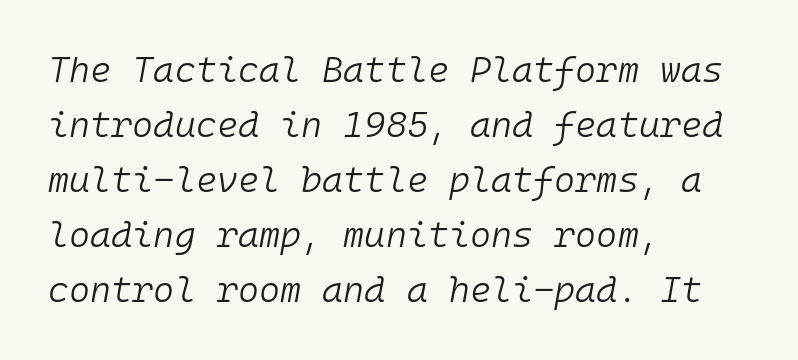
Layout note: lines flush left. The weight would be labelled regular, book, light, or lighter still. Here the glyphs are tracked normally, forming tight word shapes. Every character here occupies the same horizontal width, giving the sample a typewriter-like rhythm.
